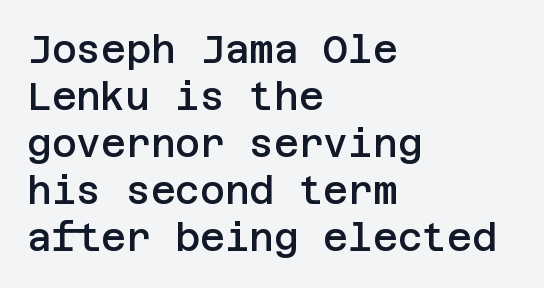
The image shows 38 px semibold sans-serif type, upright; set left-aligned, line spacing 1.24x, normal letter spacing, not underlined; low stroke contrast and a large x-height.
